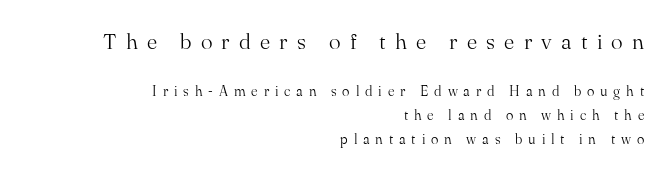
Q: Is the text bold? A: No.
Q: Is the text italic (slanted)? A: No, it is upright.
Q: Is the text underlined? A: No.
Q: How is the paragraph aligned? A: Right-aligned.
Q: Is the spacing between letters normal or unusually wide? A: Unusually wide.
Q: Which block of text is set in a larger size, the first (top) or the second (bottom)? A: The first (top) one.
